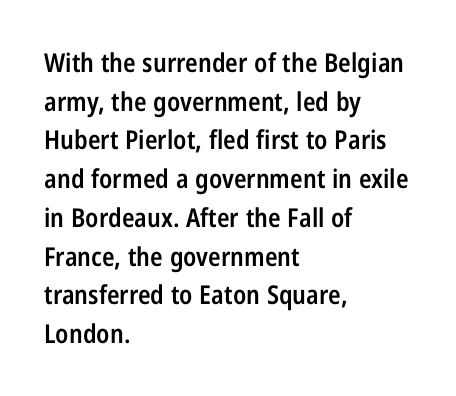
Q: Is the text bold? A: Semi-bold.
Q: Is the text italic (slanted)? A: No, it is upright.
Q: Is the text underlined? A: No.
Q: How is the paragraph aligned? A: Left-aligned.
Q: Is the spacing between letters normal or unusually wide? A: Normal.
Q: Is the spacing between lines tight, normal or loose? A: Normal.
